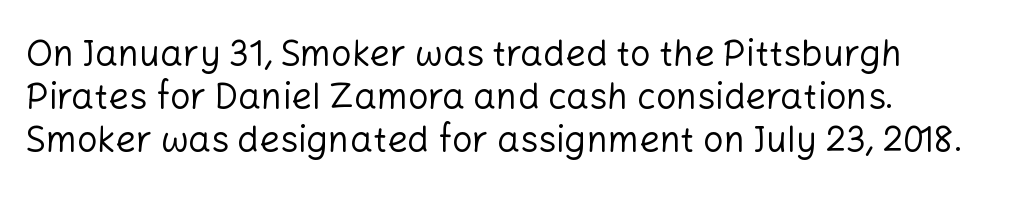
The image shows 36 px regular-weight sans-serif type, upright; set line spacing 1.2x, normal letter spacing, not underlined; low stroke contrast and a medium x-height.
